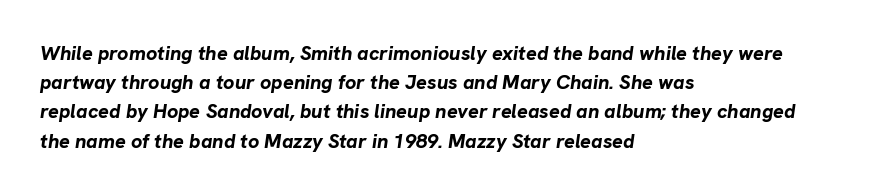
{"italic": "yes", "lean": "right", "slant_degrees": 8, "bold": "yes", "underline": "no", "align": "left", "line_spacing": "normal", "line_spacing_ratio": 1.46, "letter_spacing": "normal", "letter_spacing_em": 0.0, "glyph_px": 20}
